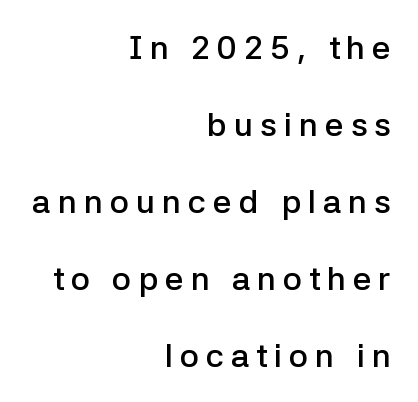
Q: Is the text bold? A: Semi-bold.
Q: Is the text italic (slanted)? A: No, it is upright.
Q: Is the typeface a serif or a sans-serif typeface? A: Sans-serif.
Q: Is the text underlined? A: No.
Q: How is the paragraph aligned? A: Right-aligned.
Q: Is the spacing between letters normal or unusually wide? A: Unusually wide.
Q: Is the spacing between lines tight, normal or loose? A: Loose.
Q: Width (condensed, normal, or wide)? A: Normal.
Q: Stroke contrast? A: Low.
Q: x-height? A: Medium.
Q: Monospaced? A: No.
